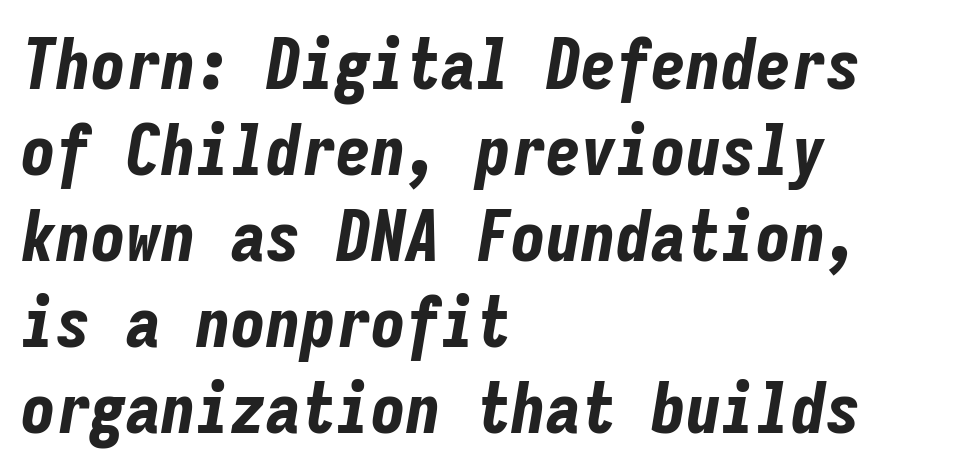
Q: Is the text bold? A: Yes.
Q: Is the text italic (slanted)? A: Yes, it leans right by about 9 degrees.
Q: Is the text underlined? A: No.
Q: How is the paragraph aligned? A: Left-aligned.
Q: Is the spacing between letters normal or unusually wide? A: Normal.
Q: Width (condensed, normal, or wide)? A: Condensed.
Q: Stroke contrast? A: Low.
Q: x-height? A: Medium.
Q: Monospaced? A: Yes.
